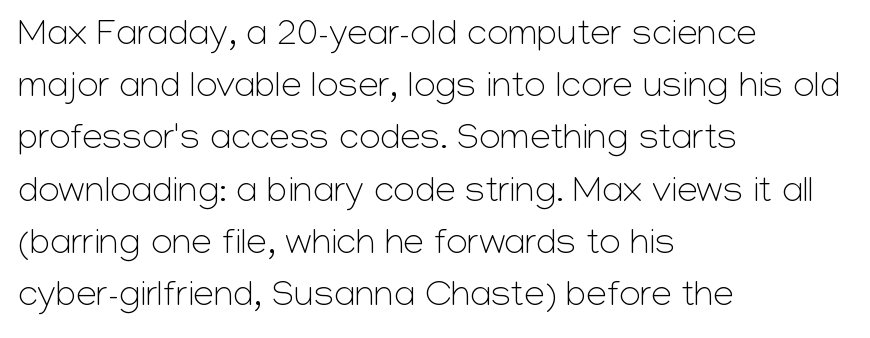
The compositor pushed each line to the left boundary. Regular leading. The face looks like a standard text weight, possibly lighter. This rendering features lettering with no underline. Does extra space separate the letters? No, they use regular spacing.
